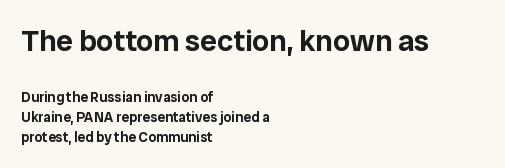
Q: Is the text italic (slanted)? A: No, it is upright.
Q: Is the typeface a serif or a sans-serif typeface? A: Sans-serif.
Q: Is the text underlined? A: No.
Q: How is the paragraph aligned? A: Left-aligned.
Q: Is the spacing between letters normal or unusually wide? A: Normal.
Q: Is the spacing between lines tight, normal or loose? A: Normal.
Q: Which block of text is set in a larger size, the first (top) or the second (bottom)? A: The first (top) one.
Q: Width (condensed, normal, or wide)? A: Normal.
Q: Stroke contrast? A: Low.
Q: x-height? A: Medium.
Q: Monospaced? A: No.
